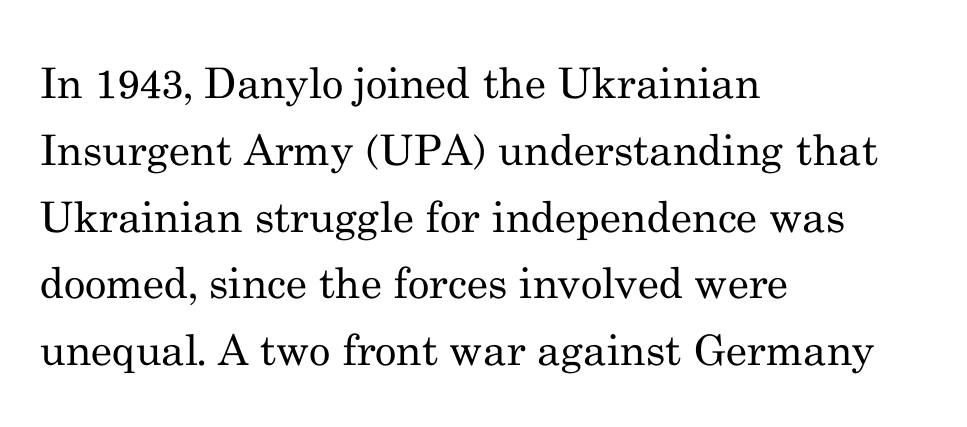
Descenders are the only things crossing below the line. Unlike a clean sans, this face finishes its strokes with serifs. Varying glyph widths throughout — classic text-font behaviour. Do the letters lean? They stand straight. The weight would be labelled regular, book, light, or lighter still. Evenly set lines give the paragraph a standard silhouette.
